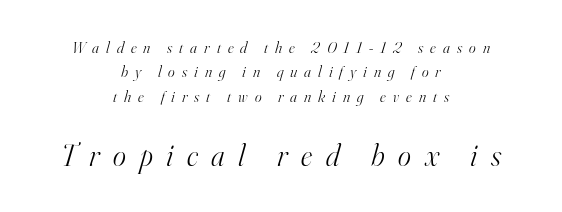
{"serif": "yes", "italic": "yes", "lean": "right", "slant_degrees": 16, "bold": "no", "weight": "light", "width": "normal", "stroke_contrast": "high", "x_height": "small", "monospaced": "no", "underline": "no", "align": "center", "line_spacing": "normal", "line_spacing_ratio": 1.53, "letter_spacing": "wide", "letter_spacing_em": 0.44, "larger_block": "second", "size_ratio": 1.94, "glyph_px": 31}
